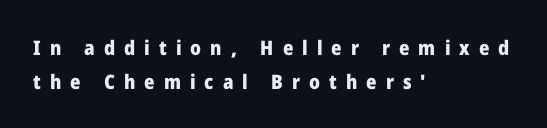
The passage shown is emphatically bold. Characters remain perfectly vertical along every line. The rag falls on the right side of this text block. Regular leading. Each word looks stretched out because of the extra space between its letters.
